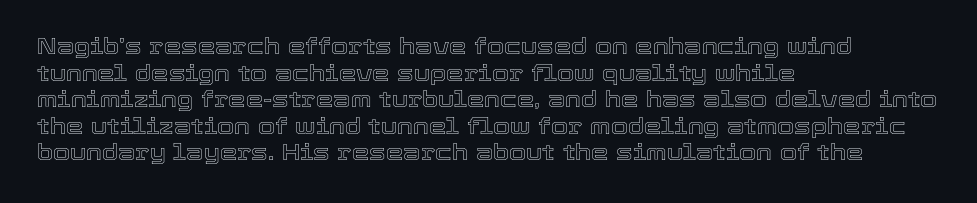
The image shows 22 px text type, upright; set left-aligned, line spacing 1.21x, normal letter spacing, not underlined.
